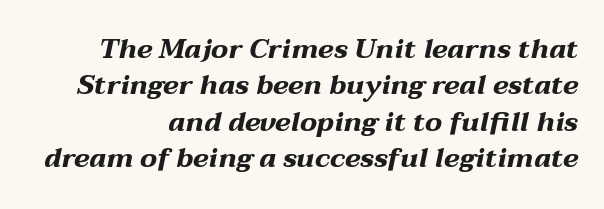
Q: Is the text bold? A: Yes.
Q: Is the text italic (slanted)? A: Yes, it leans right by about 12 degrees.
Q: Is the text underlined? A: No.
Q: How is the paragraph aligned? A: Right-aligned.
Q: Is the spacing between letters normal or unusually wide? A: Normal.
Q: Is the spacing between lines tight, normal or loose? A: Normal.
